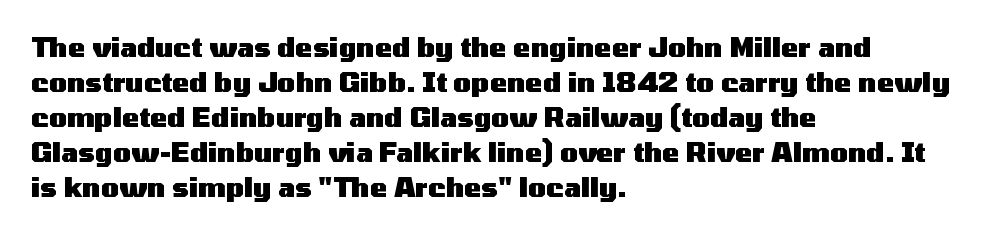
{"italic": "no", "bold": "yes", "underline": "no", "align": "left", "line_spacing": "normal", "line_spacing_ratio": 1.35, "letter_spacing": "normal", "letter_spacing_em": 0.0, "glyph_px": 26}
